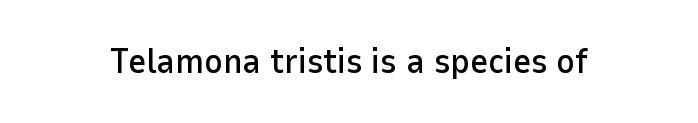
{"serif": "no", "italic": "no", "width": "normal", "stroke_contrast": "low", "x_height": "medium", "monospaced": "no", "underline": "no", "letter_spacing": "normal", "letter_spacing_em": 0.0, "glyph_px": 35}
